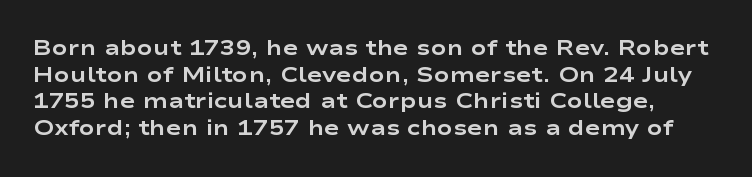
{"italic": "no", "bold": "yes", "underline": "no", "line_spacing": "normal", "line_spacing_ratio": 1.27, "letter_spacing": "normal", "letter_spacing_em": 0.0, "glyph_px": 21}
